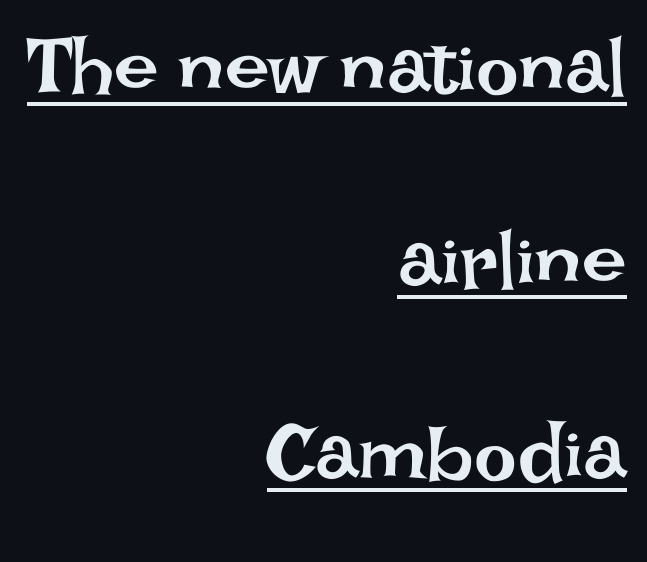
{"italic": "no", "bold": "no", "weight": "regular", "width": "normal", "stroke_contrast": "low", "x_height": "large", "monospaced": "no", "underline": "yes", "align": "right", "line_spacing": "loose", "line_spacing_ratio": 2.41, "letter_spacing": "normal", "letter_spacing_em": 0.0, "glyph_px": 80}
